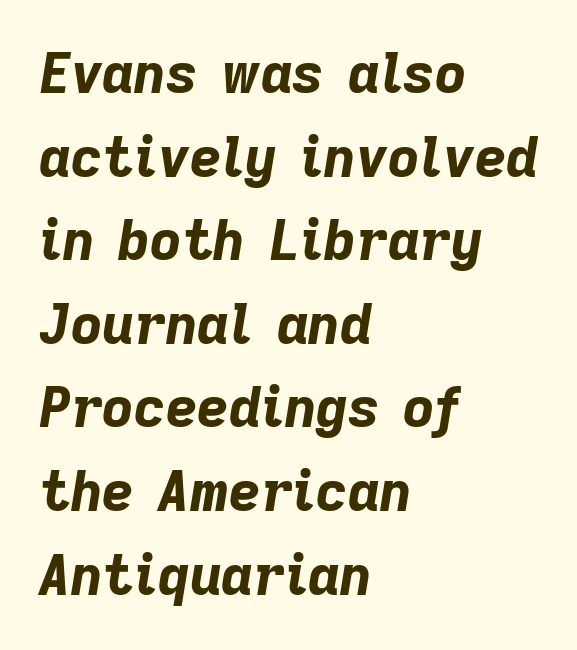
The image shows 55 px bold type, italic (leaning right); set left-aligned, normal line spacing (1.52x), normal letter spacing, not underlined; low stroke contrast and a medium x-height.
